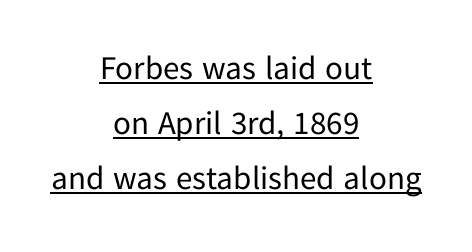
{"serif": "no", "italic": "no", "bold": "no", "weight": "regular", "width": "normal", "stroke_contrast": "low", "x_height": "medium", "monospaced": "no", "underline": "yes", "align": "center", "line_spacing": "normal", "line_spacing_ratio": 1.67, "letter_spacing": "normal", "letter_spacing_em": 0.0, "glyph_px": 33}
